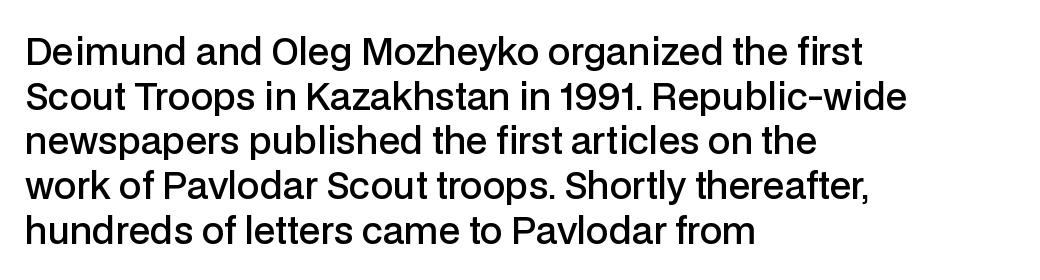
{"serif": "no", "italic": "no", "bold": "semi", "weight": "semibold", "width": "normal", "stroke_contrast": "low", "x_height": "medium", "monospaced": "no", "underline": "no", "align": "left", "line_spacing_ratio": 1.24, "letter_spacing": "normal", "letter_spacing_em": 0.0, "glyph_px": 36}
